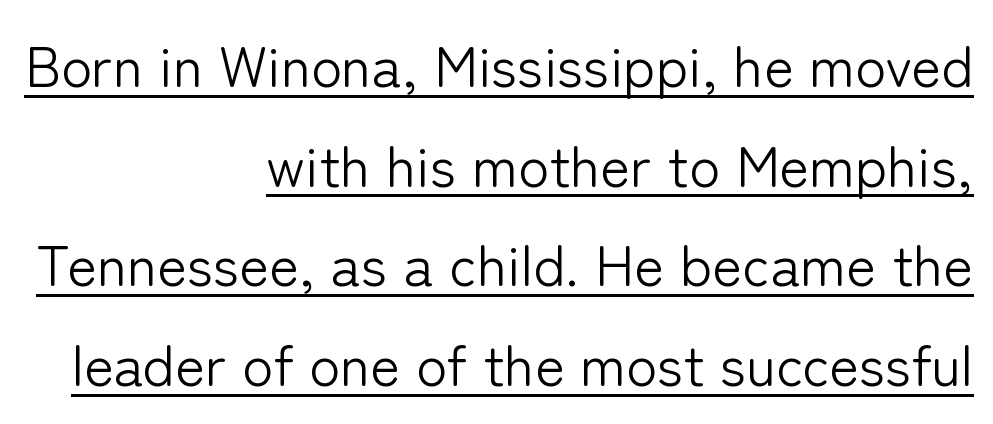
The letters advance in unequal steps, a hallmark of proportional type. The designer went with a sans here, leaving each stem footless. The passage shown has conventional tracking throughout. The lines are quadded right. The string is rendered with underlining switched on.
